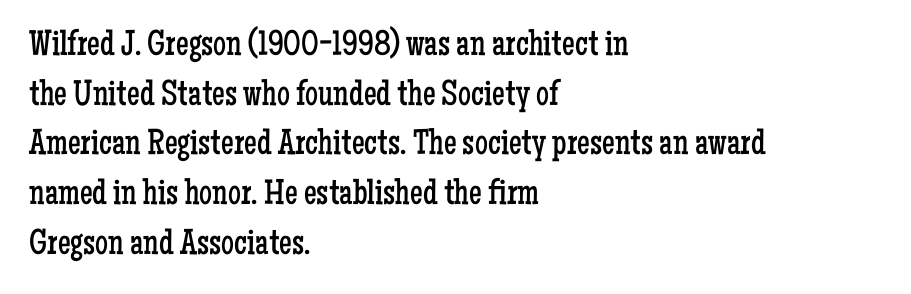
Examine the stroke ends and you'll spot serifs. Varying glyph widths throughout — classic text-font behaviour. Baseline-to-baseline distance is the conventional proportion of letter height. Lines of text with bare space underneath. Casual observation: everything's shoved over to the left. The font is comparable to plain body text, perhaps lighter.
